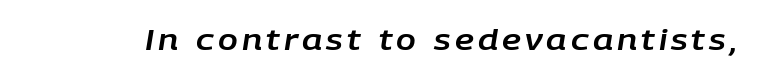
The image shows 29 px text type, italic (leaning right); set not underlined; low stroke contrast and a large x-height.
